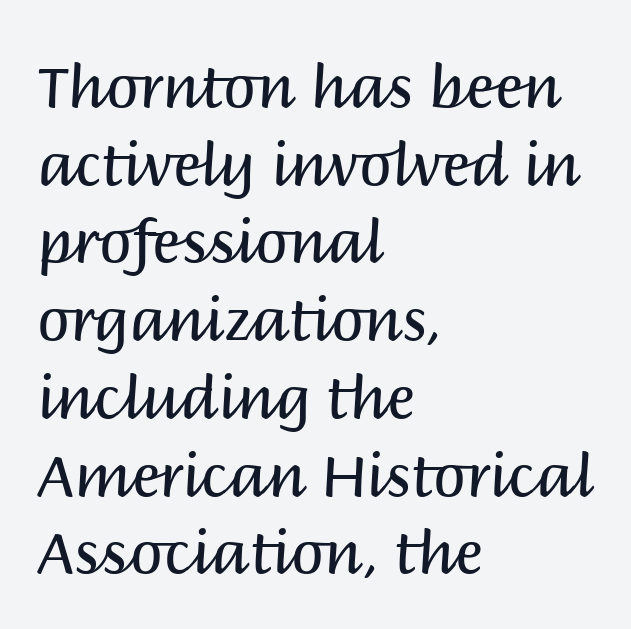
{"serif": "no", "bold": "no", "weight": "regular", "width": "normal", "stroke_contrast": "medium", "x_height": "large", "monospaced": "no", "underline": "no", "align": "left", "line_spacing": "normal", "line_spacing_ratio": 1.34, "letter_spacing": "normal", "letter_spacing_em": 0.0, "glyph_px": 58}
